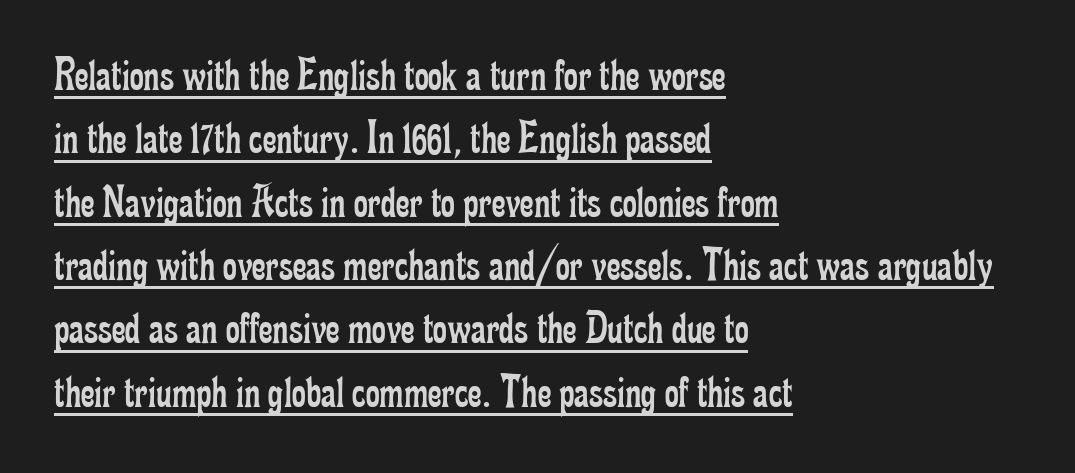
{"serif": "yes", "italic": "no", "bold": "no", "weight": "regular", "width": "condensed", "stroke_contrast": "low", "x_height": "small", "monospaced": "no", "underline": "yes", "align": "left", "line_spacing": "normal", "line_spacing_ratio": 1.32, "letter_spacing": "normal", "letter_spacing_em": 0.0, "glyph_px": 48}
